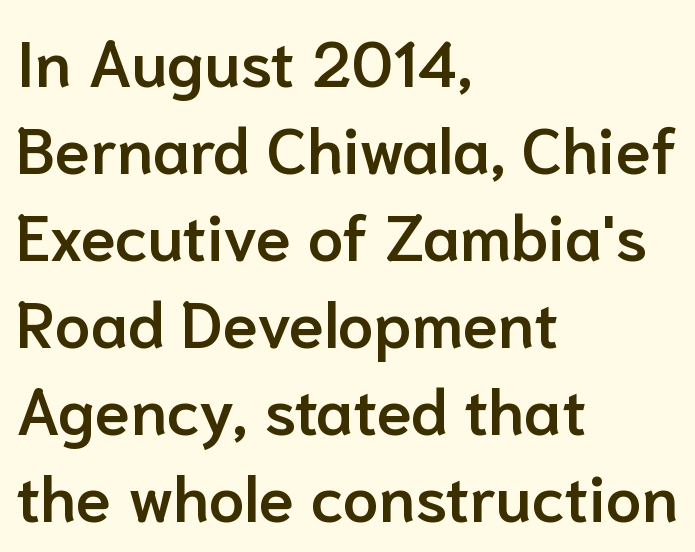
{"serif": "no", "italic": "no", "bold": "semi", "weight": "semibold", "width": "normal", "stroke_contrast": "low", "x_height": "medium", "monospaced": "no", "underline": "no", "align": "left", "line_spacing": "normal", "line_spacing_ratio": 1.36, "letter_spacing": "normal", "letter_spacing_em": 0.0, "glyph_px": 64}
